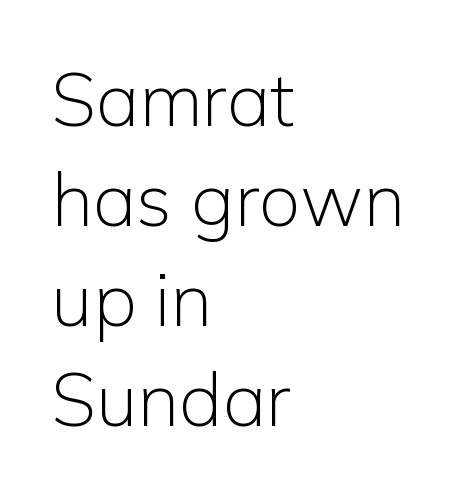
The image shows 74 px light sans-serif type, upright; set left-aligned, normal line spacing (1.35x), normal letter spacing, not underlined; low stroke contrast and a medium x-height.
